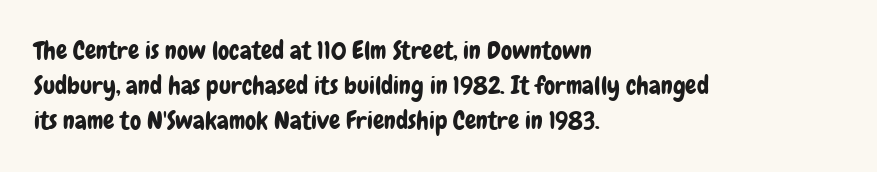
Posture: straight, roman, zero tilt. This rendering uses left alignment, leaving the right contour irregular. This sample keeps an unexceptional amount of space between lines. Bare-footed words on every line.
